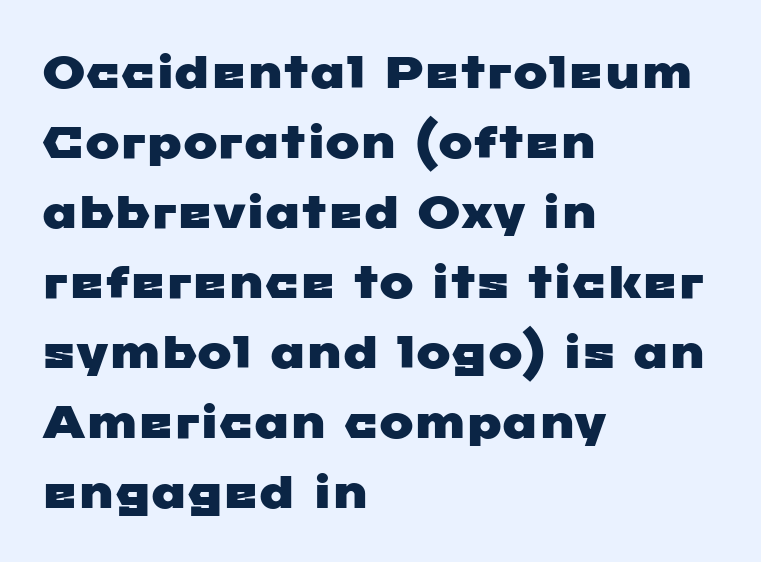
{"serif": "no", "width": "wide", "stroke_contrast": "low", "x_height": "medium", "monospaced": "no", "underline": "no", "align": "left", "line_spacing": "normal", "line_spacing_ratio": 1.52, "letter_spacing": "normal", "letter_spacing_em": 0.0, "glyph_px": 46}
